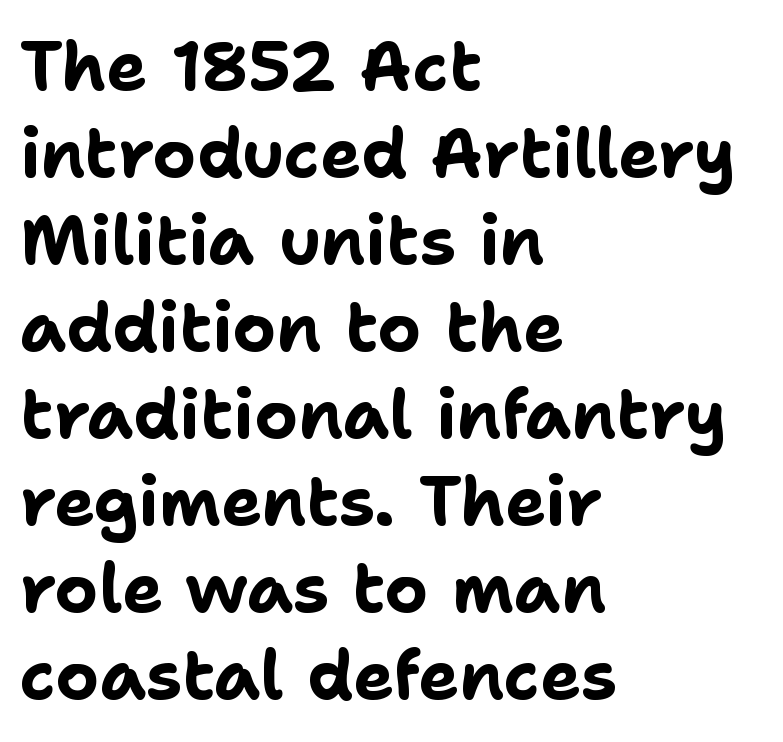
Varying glyph widths throughout — classic text-font behaviour. You'd pick this weight for a headline — it's a proper bold. In terms of letterform style, serifs are entirely absent. A classic flush-left, rag-right setting is used for this passage. The rows are spaced the way most documents space them.
